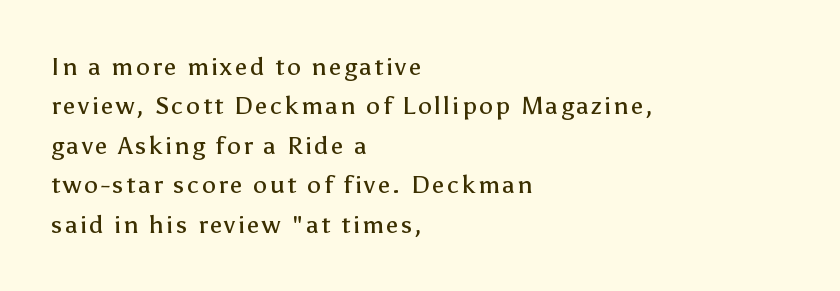
Q: Is the text bold? A: No.
Q: Is the text italic (slanted)? A: No, it is upright.
Q: Is the text underlined? A: No.
Q: How is the paragraph aligned? A: Left-aligned.
Q: Is the spacing between lines tight, normal or loose? A: Normal.
